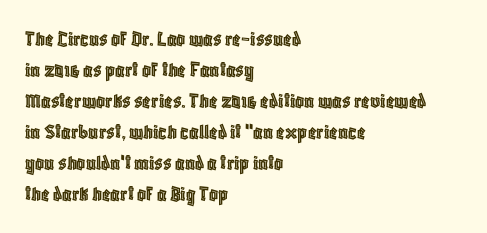
No italicization has been applied; the sample stays upright. The text block is weighted toward the left margin, trailing off unevenly rightward. Each row of text sits above clean, open space. Leading matches the norm, producing a regular column. Nobody touched the tracking dial on this one.
